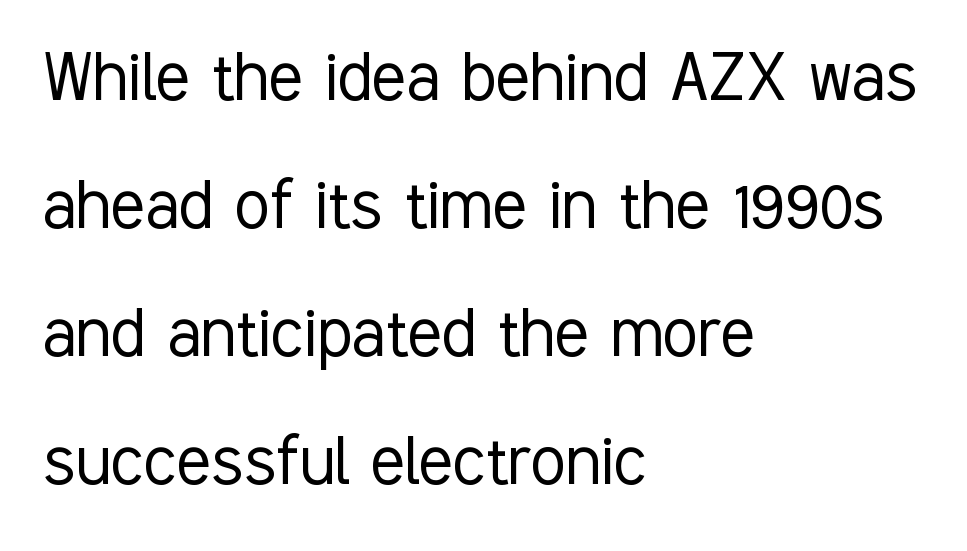
The image shows 80 px light, condensed sans-serif type, upright; set left-aligned, normal line spacing (1.6x), normal letter spacing, not underlined; low stroke contrast and a medium x-height.
